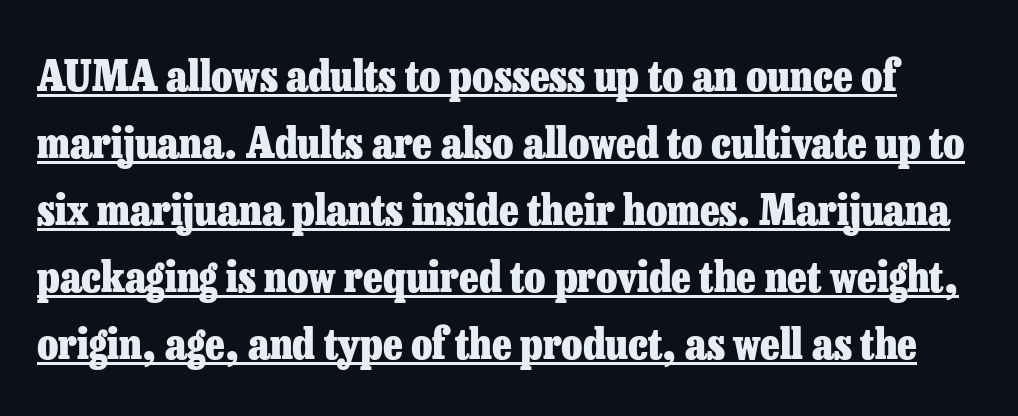
The image shows 43 px heavy serif type, upright; set normal line spacing (1.56x), normal letter spacing, underlined; low stroke contrast and a medium x-height.
